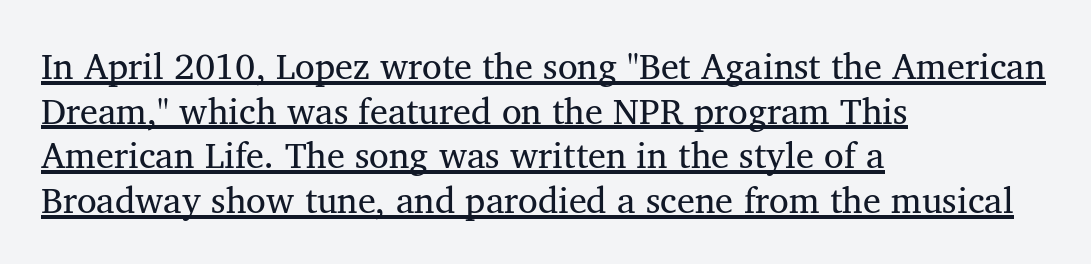
The image shows 36 px regular-weight serif type; set left-aligned, line spacing 1.24x, normal letter spacing, underlined; medium stroke contrast and a medium x-height.
